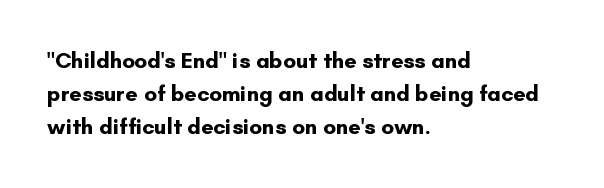
{"italic": "no", "bold": "yes", "underline": "no", "align": "left", "line_spacing": "normal", "line_spacing_ratio": 1.51, "letter_spacing": "normal", "letter_spacing_em": 0.0, "glyph_px": 22}
